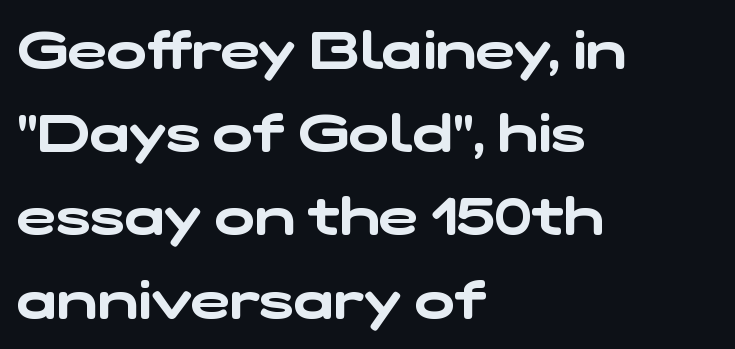
The letters sit at their default tracking, neither squeezed nor spread. The characters display no serif detailing; their extremities are plain. This sample is left-justified, so line endings fall wherever the words run out. Each row of text sits above clean, open space. Each letter keeps its own natural width here, so spacing adapts to shape.
